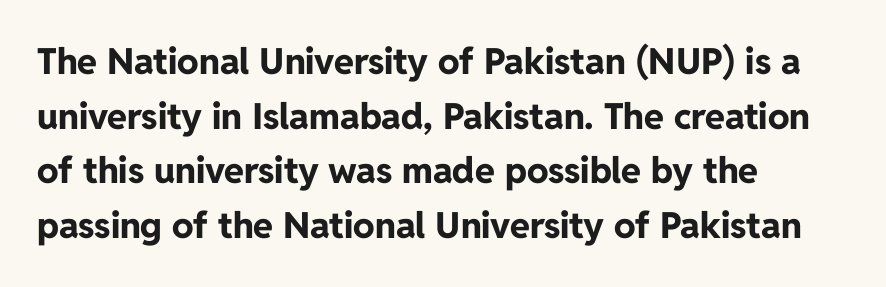
{"serif": "no", "italic": "no", "bold": "yes", "weight": "bold", "width": "normal", "stroke_contrast": "low", "x_height": "medium", "monospaced": "no", "underline": "no", "align": "left", "line_spacing": "normal", "line_spacing_ratio": 1.52, "letter_spacing": "normal", "letter_spacing_em": 0.0, "glyph_px": 36}
